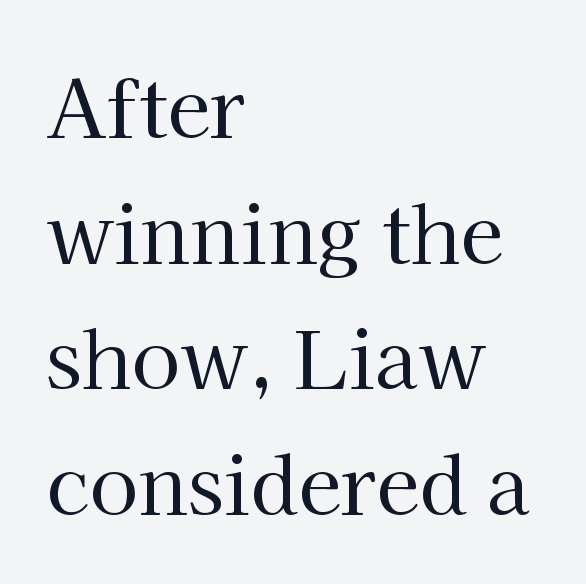
{"serif": "yes", "italic": "no", "bold": "no", "weight": "regular", "width": "normal", "stroke_contrast": "high", "x_height": "medium", "monospaced": "no", "underline": "no", "align": "left", "line_spacing": "normal", "line_spacing_ratio": 1.59, "letter_spacing": "normal", "letter_spacing_em": 0.0, "glyph_px": 79}
